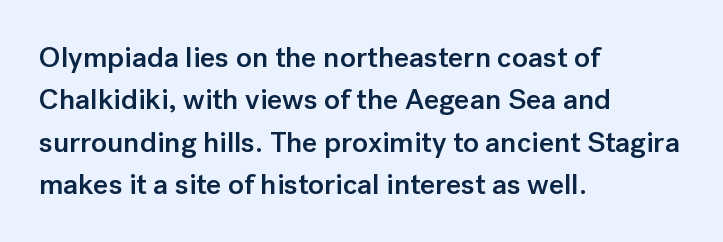
Honestly, the letter spacing is just normal — you wouldn't notice it. Bare-footed words on every line. How would I describe the line gaps? Plain and ordinary. The letters carry no serifs — their stems end cleanly without finishing strokes. Tall strokes in this sample are plumb rather than angled.
